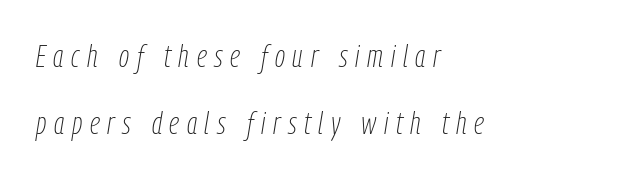
Q: Is the text bold? A: No.
Q: Is the text italic (slanted)? A: Yes, it leans right by about 9 degrees.
Q: Is the text underlined? A: No.
Q: How is the paragraph aligned? A: Left-aligned.
Q: Is the spacing between letters normal or unusually wide? A: Unusually wide.
Q: Is the spacing between lines tight, normal or loose? A: Loose.
Q: Width (condensed, normal, or wide)? A: Condensed.
Q: Stroke contrast? A: Low.
Q: x-height? A: Medium.
Q: Monospaced? A: No.
